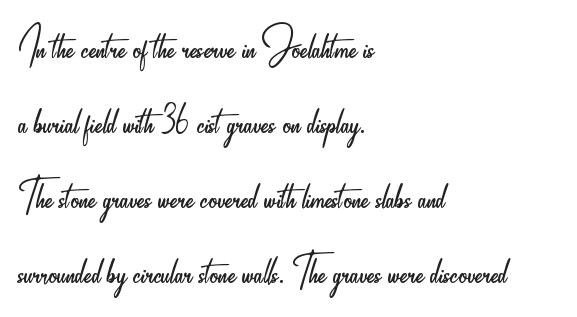
A normal amount of white space separates one row of letters from the next. Think of a printed novel: that variable character pitch is what you see here. The words here are not underlined. Visually the block forms a straight wall on the left and a jagged coastline on the right. No extra ink here — the face is not bold.
